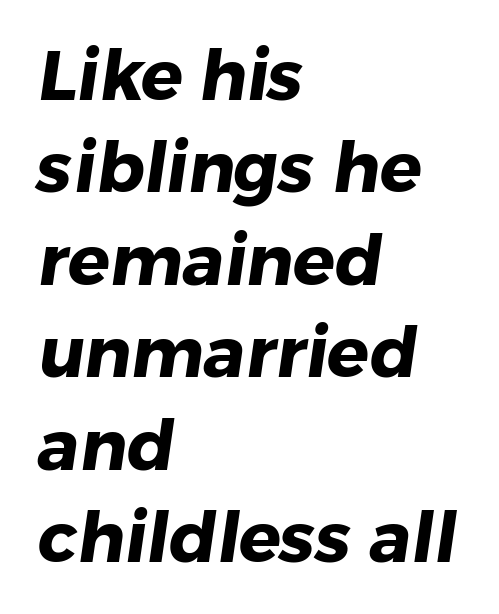
These lines carry a lot of weight — the face is fully bold. This block has exactly the height ordinary leading produces. The area under the type is left untouched. Every row of glyphs begins at an identical x-position on the left. Caption: standard tracking, unaltered. Think of a printed novel: that variable character pitch is what you see here.
